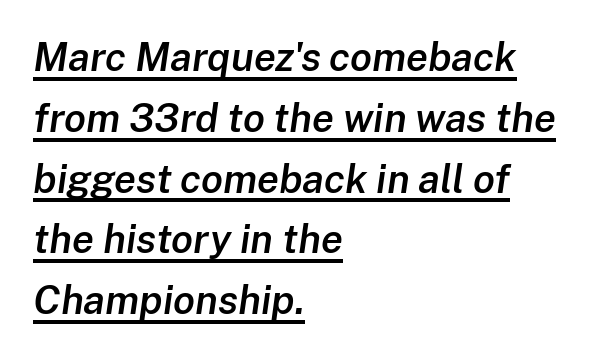
Normally led — the rows are evenly, conventionally spaced. Think of a printed novel: that variable character pitch is what you see here. The glyphs are accompanied by a horizontal stroke just below them. Compared with ordinary roman type, these characters are visibly tilted.
